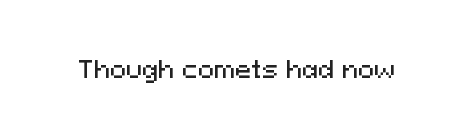
The image shows 24 px text type, upright; set normal letter spacing, not underlined.
